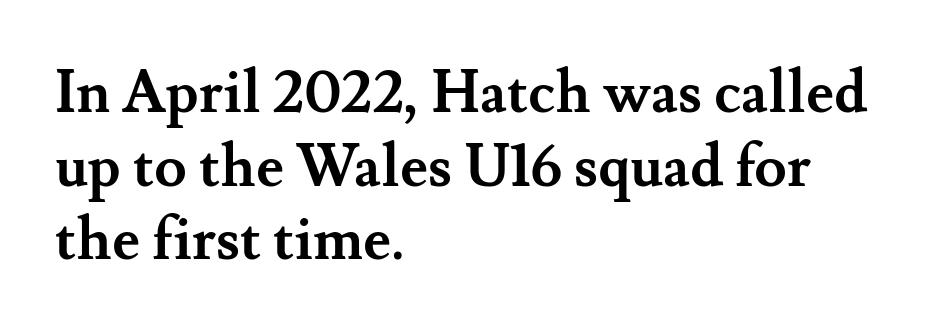
Nobody touched the tracking dial on this one. When letters stand straight like this, we call the style roman or upright. Plenty of ink on the page — the face is bold. Note the varied advance widths — an 'i' is clearly narrower than an 'm'. A typesetter would call this leading conventional body-copy spacing. Does the copy run flush right? No — it runs flush left.
